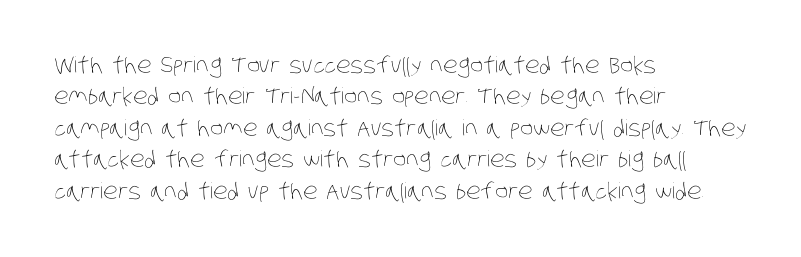
Q: Is the text bold? A: No.
Q: Is the text underlined? A: No.
Q: How is the paragraph aligned? A: Left-aligned.
Q: Is the spacing between letters normal or unusually wide? A: Normal.
Q: Is the spacing between lines tight, normal or loose? A: Normal.
